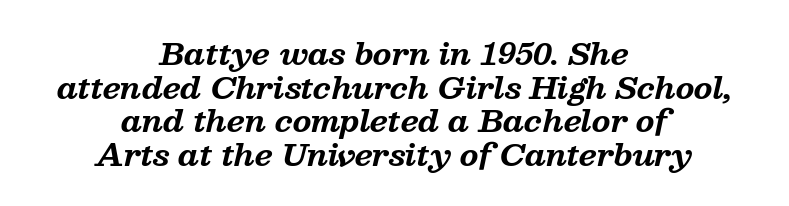
The image shows 30 px bold serif type, italic (leaning right); set centered, tight line spacing (1.12x), normal letter spacing, not underlined; medium stroke contrast and a medium x-height.
